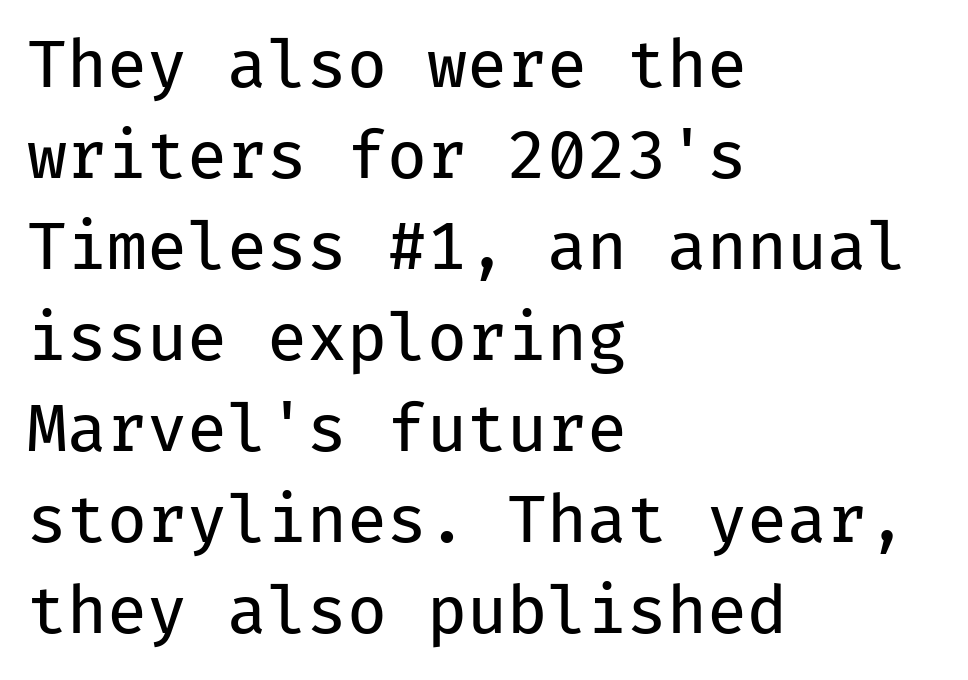
The specimen reads as upright at a glance. The type is set solid horizontally, with unmodified tracking. Underline: absent. The space between consecutive lines is moderate. Is this a fixed-width face? Yes — each glyph sits in an identical cell.
